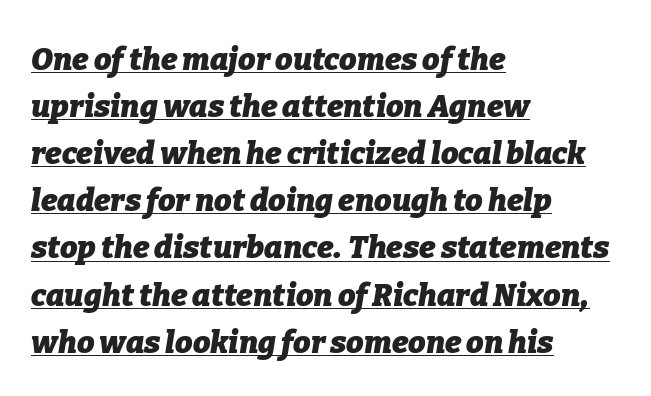
{"italic": "yes", "lean": "right", "slant_degrees": 9, "bold": "yes", "weight": "heavy", "width": "normal", "stroke_contrast": "low", "x_height": "medium", "monospaced": "no", "underline": "yes", "align": "left", "line_spacing": "normal", "line_spacing_ratio": 1.52, "letter_spacing": "normal", "letter_spacing_em": 0.0, "glyph_px": 31}
